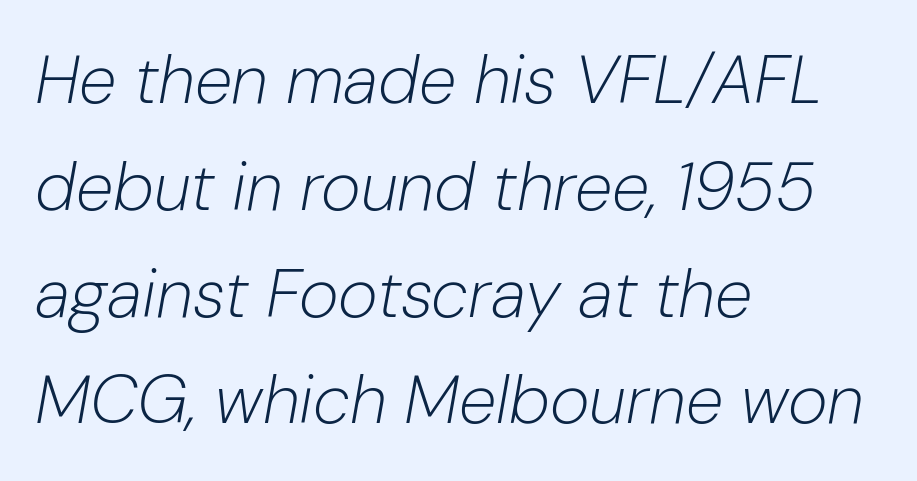
{"italic": "yes", "lean": "right", "slant_degrees": 10, "bold": "no", "weight": "light", "width": "normal", "stroke_contrast": "low", "x_height": "medium", "monospaced": "no", "underline": "no", "align": "left", "line_spacing": "normal", "line_spacing_ratio": 1.57, "letter_spacing": "normal", "letter_spacing_em": 0.0, "glyph_px": 68}
